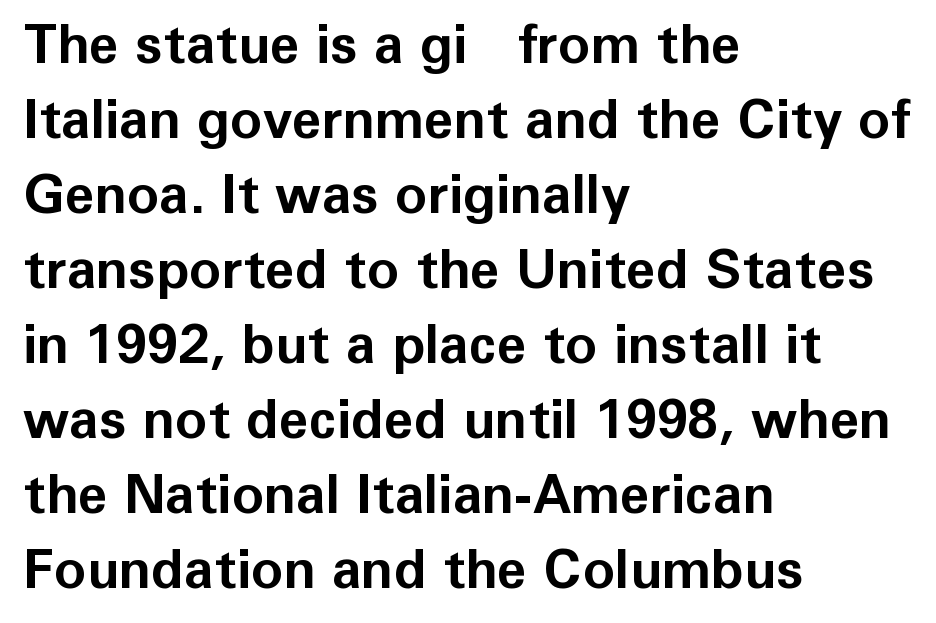
The image shows 54 px bold sans-serif type, upright; set left-aligned, normal line spacing (1.39x), normal letter spacing, not underlined; low stroke contrast and a medium x-height.
